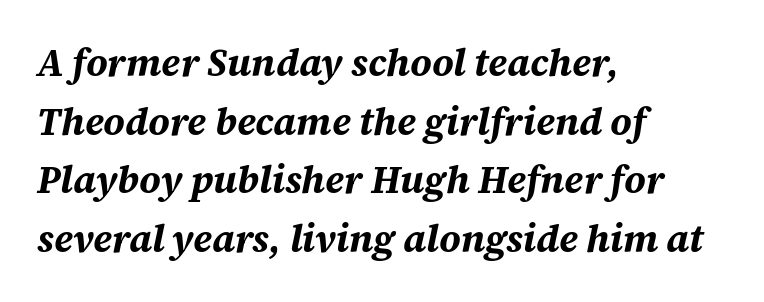
Q: Is the text bold? A: Yes.
Q: Is the text italic (slanted)? A: Yes, it leans right by about 12 degrees.
Q: Is the text underlined? A: No.
Q: How is the paragraph aligned? A: Left-aligned.
Q: Is the spacing between letters normal or unusually wide? A: Normal.
Q: Is the spacing between lines tight, normal or loose? A: Normal.
Q: Width (condensed, normal, or wide)? A: Normal.
Q: Stroke contrast? A: Medium.
Q: x-height? A: Large.
Q: Monospaced? A: No.
